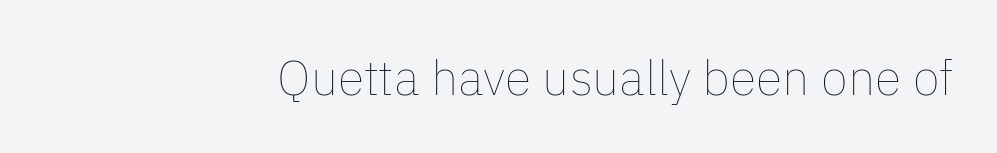
Each letter keeps its own natural width here, so spacing adapts to shape. Bold? No — there's no thickening of the strokes. Any mark beneath the type? The region is blank. How are the letters spaced? Ordinarily, with no added tracking.
